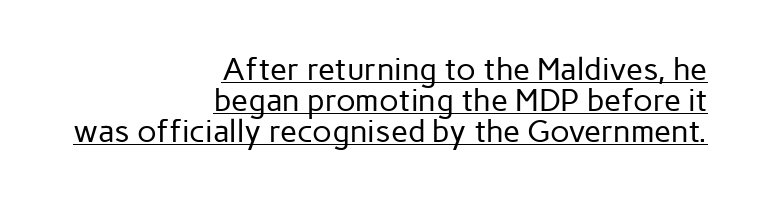
The image shows 31 px regular-weight sans-serif type, upright; set right-aligned, tight line spacing (1.0x), normal letter spacing, underlined; low stroke contrast and a medium x-height.
